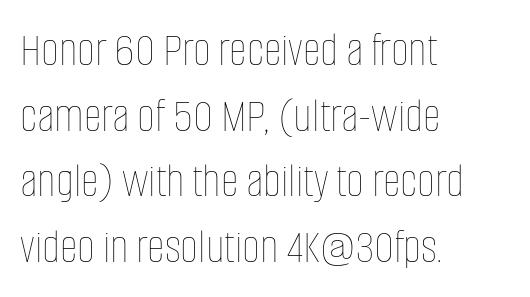
{"italic": "no", "bold": "no", "weight": "thin", "width": "condensed", "stroke_contrast": "low", "x_height": "large", "monospaced": "no", "underline": "no", "align": "left", "line_spacing": "normal", "line_spacing_ratio": 1.34, "letter_spacing": "normal", "letter_spacing_em": 0.0, "glyph_px": 49}
